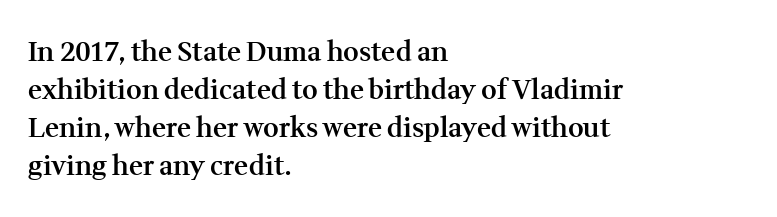
Q: Is the text bold? A: Semi-bold.
Q: Is the text italic (slanted)? A: No, it is upright.
Q: Is the text underlined? A: No.
Q: How is the paragraph aligned? A: Left-aligned.
Q: Is the spacing between letters normal or unusually wide? A: Normal.
Q: Is the spacing between lines tight, normal or loose? A: Normal.
